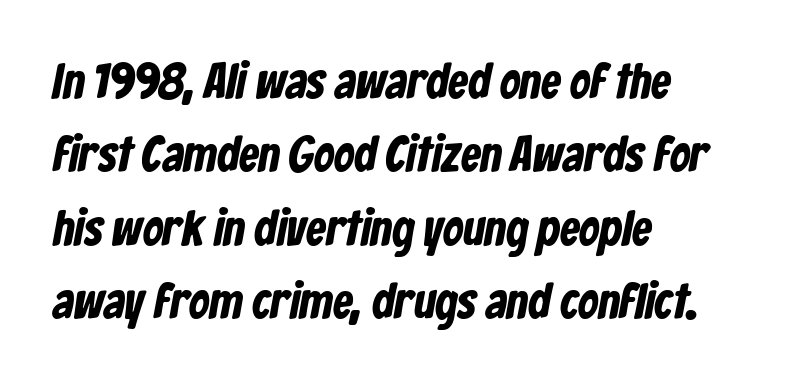
{"serif": "no", "bold": "yes", "weight": "bold", "width": "condensed", "stroke_contrast": "low", "x_height": "medium", "monospaced": "no", "underline": "no", "align": "left", "line_spacing": "normal", "line_spacing_ratio": 1.47, "letter_spacing": "normal", "letter_spacing_em": 0.0, "glyph_px": 50}
